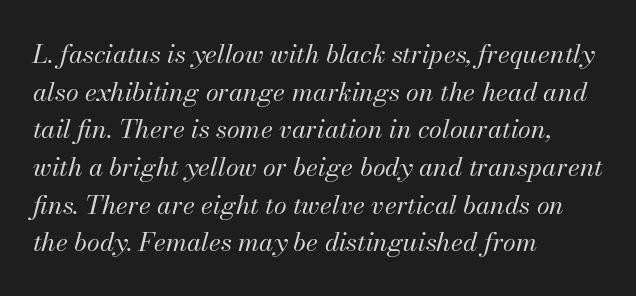
Q: Is the text bold? A: No.
Q: Is the text italic (slanted)? A: Yes, it leans right by about 13 degrees.
Q: Is the text underlined? A: No.
Q: How is the paragraph aligned? A: Left-aligned.
Q: Is the spacing between letters normal or unusually wide? A: Normal.
Q: Is the spacing between lines tight, normal or loose? A: Normal.
